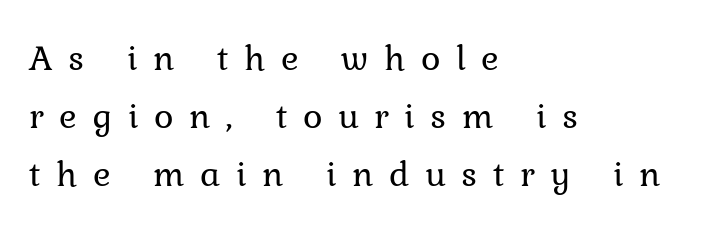
Short note: letters widely spaced. Spacing verdict: proportional, widths tailored to each character. Honestly, there is no underline to notice here at all. Note: serifs present on the glyphs.
